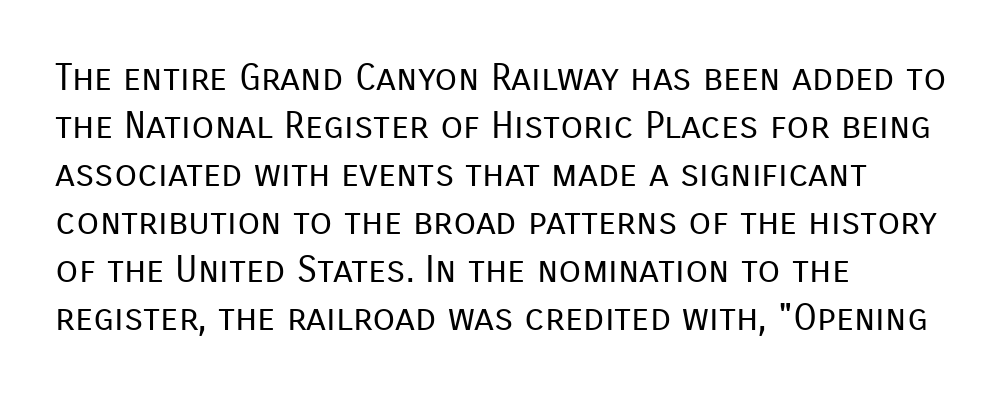
{"serif": "no", "italic": "no", "bold": "no", "weight": "regular", "width": "normal", "stroke_contrast": "low", "x_height": "medium", "monospaced": "no", "underline": "no", "align": "left", "line_spacing": "normal", "line_spacing_ratio": 1.3, "letter_spacing": "normal", "letter_spacing_em": 0.0, "glyph_px": 37}
